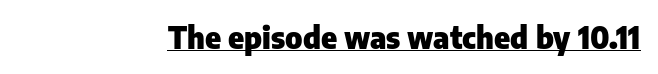
Q: Is the text bold? A: Yes.
Q: Is the text italic (slanted)? A: No, it is upright.
Q: Is the typeface a serif or a sans-serif typeface? A: Sans-serif.
Q: Is the text underlined? A: Yes.
Q: Is the spacing between letters normal or unusually wide? A: Normal.
Q: Width (condensed, normal, or wide)? A: Normal.
Q: Stroke contrast? A: Low.
Q: x-height? A: Medium.
Q: Monospaced? A: No.
